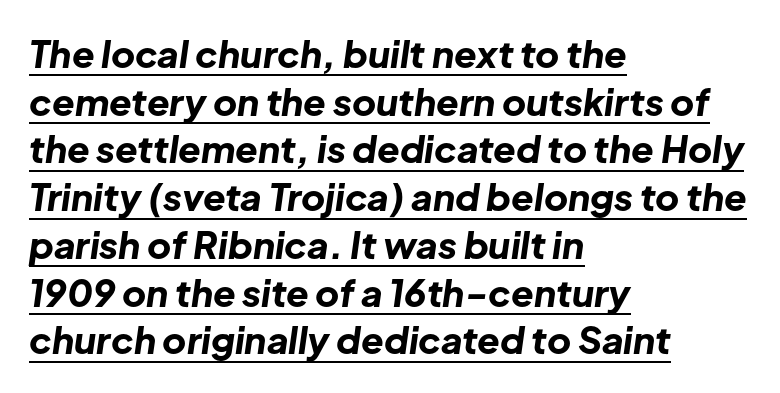
{"italic": "yes", "lean": "right", "slant_degrees": 8, "bold": "yes", "weight": "bold", "width": "normal", "stroke_contrast": "low", "x_height": "medium", "monospaced": "no", "underline": "yes", "align": "left", "line_spacing": "normal", "line_spacing_ratio": 1.29, "letter_spacing": "normal", "letter_spacing_em": 0.0, "glyph_px": 37}
